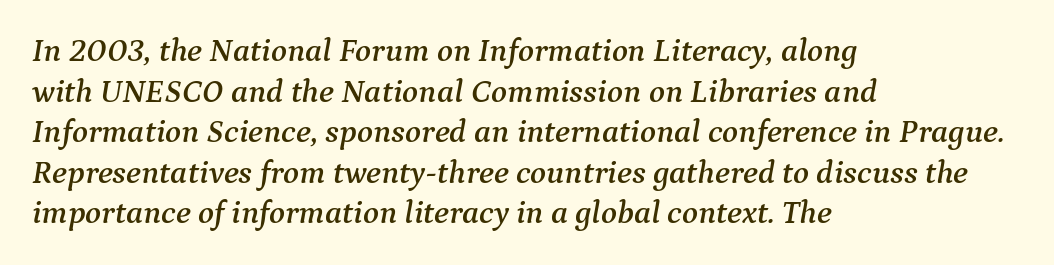
Q: Is the text italic (slanted)? A: Yes, it leans right by about 9 degrees.
Q: Is the typeface a serif or a sans-serif typeface? A: Serif.
Q: Is the text underlined? A: No.
Q: How is the paragraph aligned? A: Left-aligned.
Q: Is the spacing between letters normal or unusually wide? A: Normal.
Q: Width (condensed, normal, or wide)? A: Normal.
Q: Stroke contrast? A: Medium.
Q: x-height? A: Medium.
Q: Monospaced? A: No.
